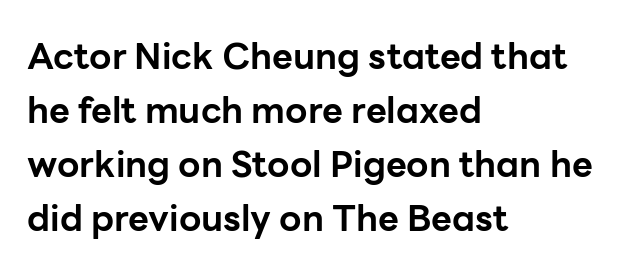
{"serif": "no", "italic": "no", "bold": "yes", "weight": "bold", "width": "normal", "stroke_contrast": "low", "x_height": "medium", "monospaced": "no", "underline": "no", "align": "left", "line_spacing": "normal", "line_spacing_ratio": 1.5, "letter_spacing": "normal", "letter_spacing_em": 0.0, "glyph_px": 36}
